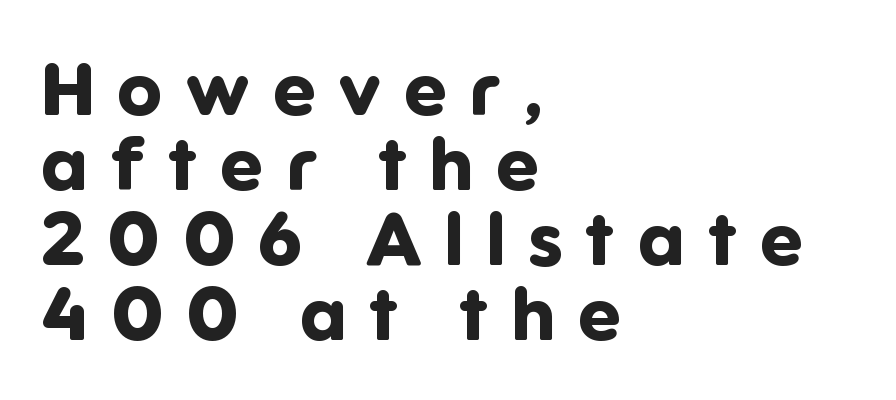
{"serif": "no", "italic": "no", "bold": "yes", "weight": "bold", "width": "normal", "stroke_contrast": "low", "x_height": "medium", "monospaced": "no", "underline": "no", "align": "left", "line_spacing": "tight", "line_spacing_ratio": 1.0, "letter_spacing": "wide", "letter_spacing_em": 0.31, "glyph_px": 75}
